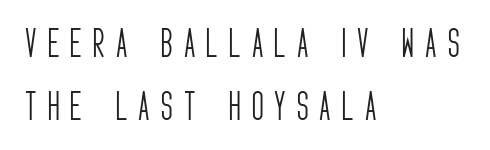
This sample uses an upright cut, with every glyph sitting square on the baseline. The rendering uses natural spacing where letterforms have individual widths. The typeface has the unassuming heft of standard copy or less. Teacher's note: observe the even left margin — that is flush-left alignment. A typesetter would call this leading open, well beyond the default.
